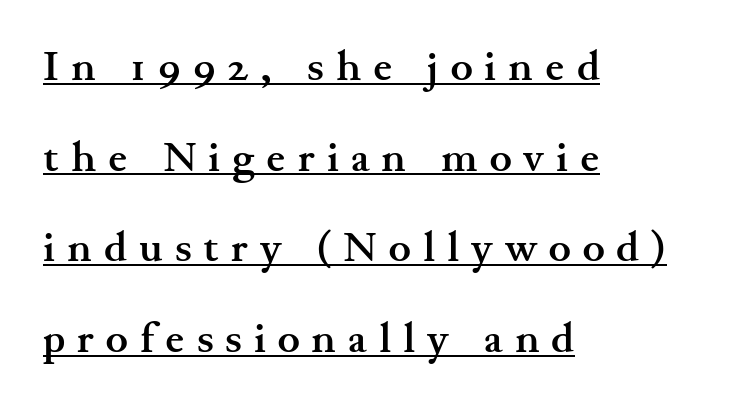
Q: Is the text bold? A: Yes.
Q: Is the text italic (slanted)? A: No, it is upright.
Q: Is the typeface a serif or a sans-serif typeface? A: Serif.
Q: Is the text underlined? A: Yes.
Q: How is the paragraph aligned? A: Left-aligned.
Q: Is the spacing between letters normal or unusually wide? A: Unusually wide.
Q: Is the spacing between lines tight, normal or loose? A: Loose.
Q: Width (condensed, normal, or wide)? A: Wide.
Q: Stroke contrast? A: Medium.
Q: x-height? A: Small.
Q: Monospaced? A: No.
